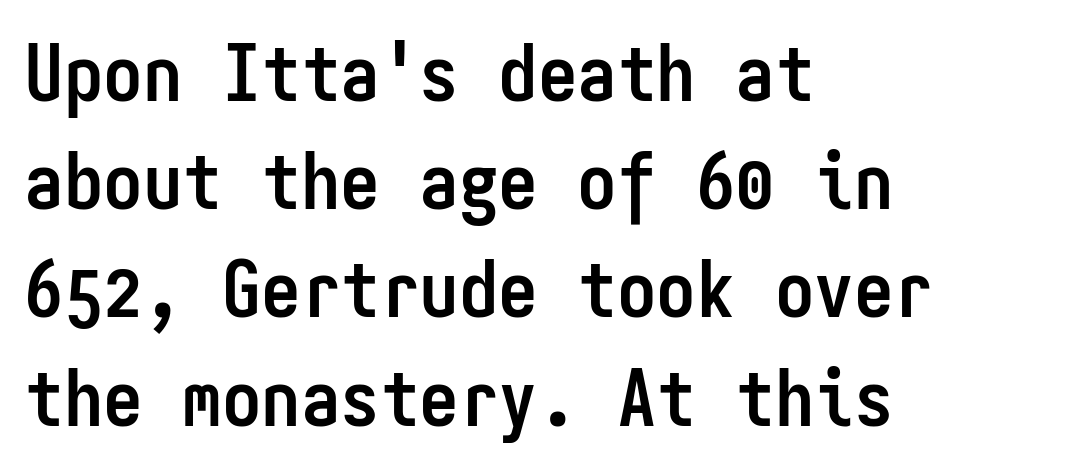
The image shows 79 px semibold, condensed sans-serif type, upright, monospaced; set left-aligned, normal line spacing (1.37x), normal letter spacing, not underlined; low stroke contrast and a medium x-height.
